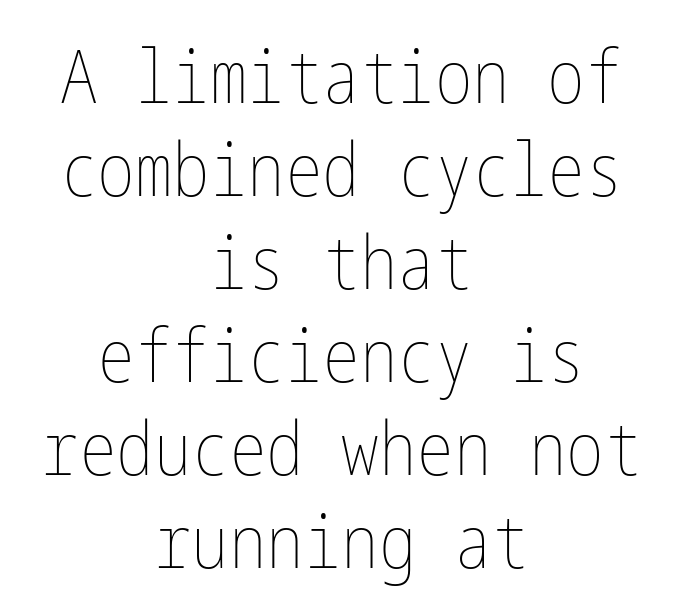
The gaps between neighbouring characters are ordinary and unremarkable. The text block is weighted toward neither margin, spreading evenly from the middle. No heavy texture on the line: the type isn't bold. The strip under each line holds only bare page. If you drew a line through each stem, it would be perfectly vertical.
